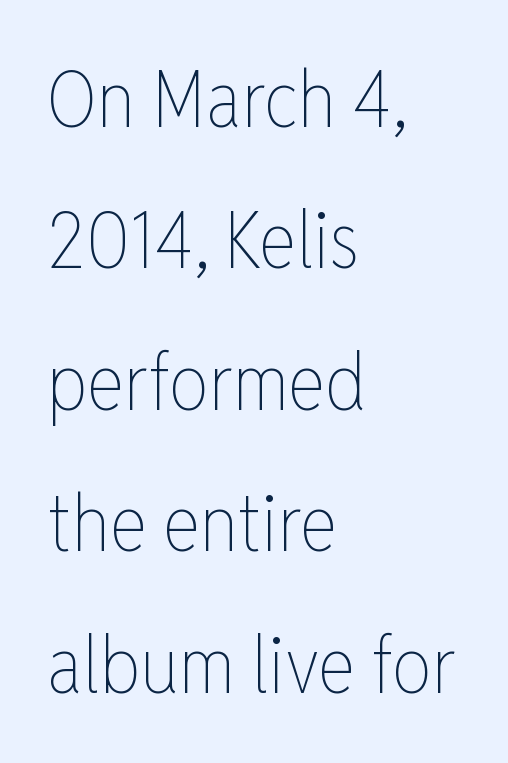
Compared with a typical body face, this is equally light or lighter still. Notice how the passage keeps a crisp vertical edge on the left only. Check under the words: just untouched page. Inter-character spacing is left at the font's built-in metrics.
